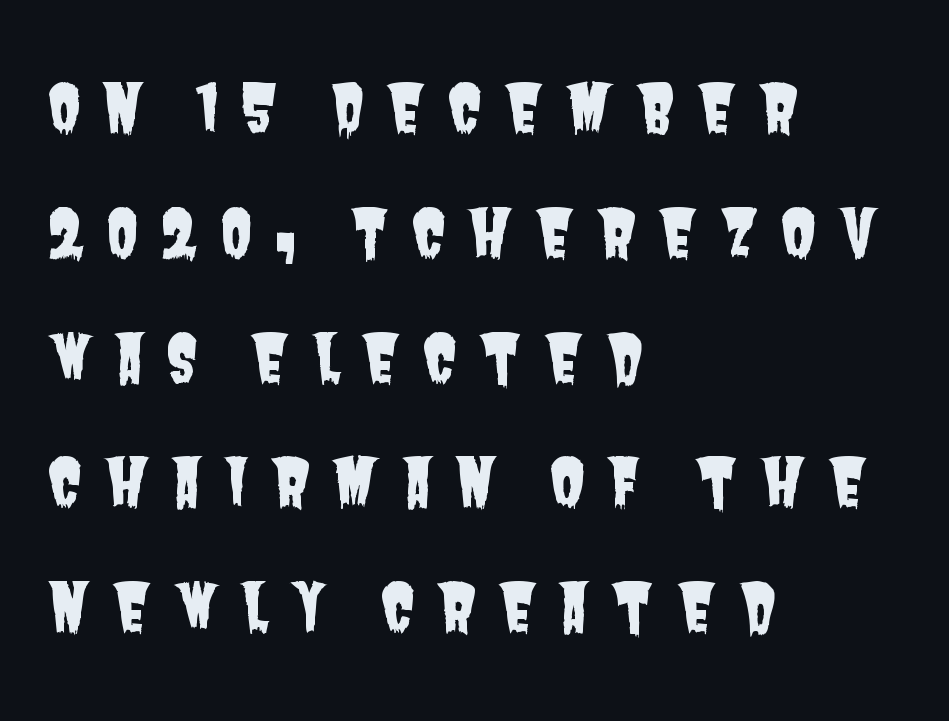
The image shows 65 px condensed sans-serif type; set left-aligned, loose line spacing (1.92x), unusually wide letter spacing (+0.32 em), not underlined; low stroke contrast and a large x-height.
